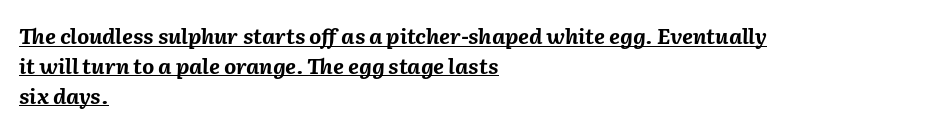
Q: Is the text bold? A: Yes.
Q: Is the text italic (slanted)? A: Yes, it leans right by about 2 degrees.
Q: Is the text underlined? A: Yes.
Q: How is the paragraph aligned? A: Left-aligned.
Q: Is the spacing between letters normal or unusually wide? A: Normal.
Q: Is the spacing between lines tight, normal or loose? A: Normal.
